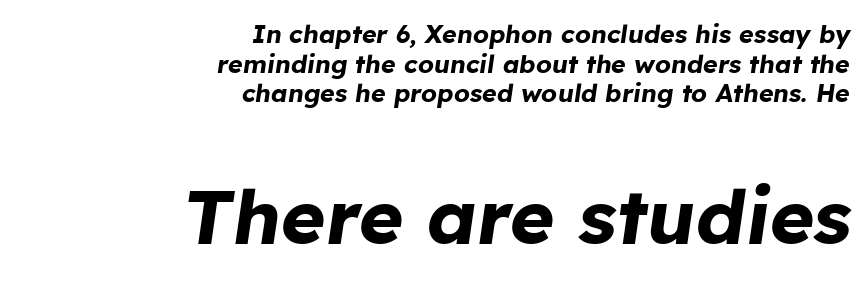
Q: Is the text bold? A: Yes.
Q: Is the text italic (slanted)? A: Yes, it leans right by about 8 degrees.
Q: Is the text underlined? A: No.
Q: How is the paragraph aligned? A: Right-aligned.
Q: Is the spacing between letters normal or unusually wide? A: Normal.
Q: Which block of text is set in a larger size, the first (top) or the second (bottom)? A: The second (bottom) one.
Q: Width (condensed, normal, or wide)? A: Normal.
Q: Stroke contrast? A: Low.
Q: x-height? A: Medium.
Q: Monospaced? A: No.
